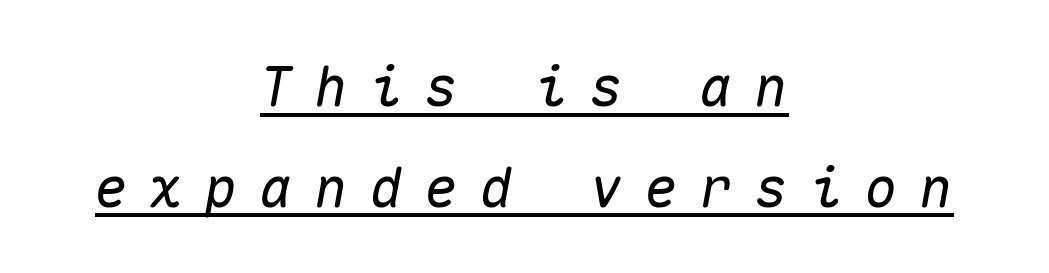
Q: Is the text italic (slanted)? A: Yes, it leans right by about 10 degrees.
Q: Is the text underlined? A: Yes.
Q: How is the paragraph aligned? A: Centered.
Q: Is the spacing between letters normal or unusually wide? A: Unusually wide.
Q: Width (condensed, normal, or wide)? A: Normal.
Q: Stroke contrast? A: Medium.
Q: x-height? A: Medium.
Q: Monospaced? A: Yes.
